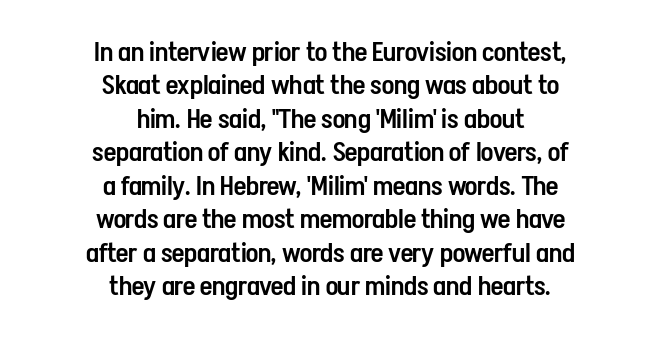
The image shows 27 px text type, upright; set centered, line spacing 1.24x, normal letter spacing, not underlined.
